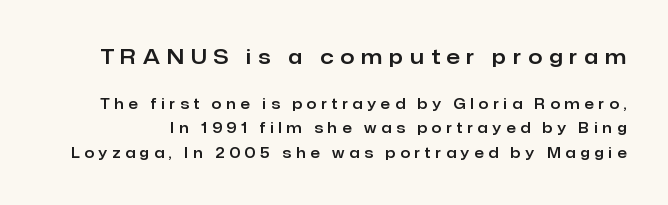
Q: Is the text italic (slanted)? A: No, it is upright.
Q: Is the text underlined? A: No.
Q: Is the spacing between letters normal or unusually wide? A: Unusually wide.
Q: Which block of text is set in a larger size, the first (top) or the second (bottom)? A: The first (top) one.
